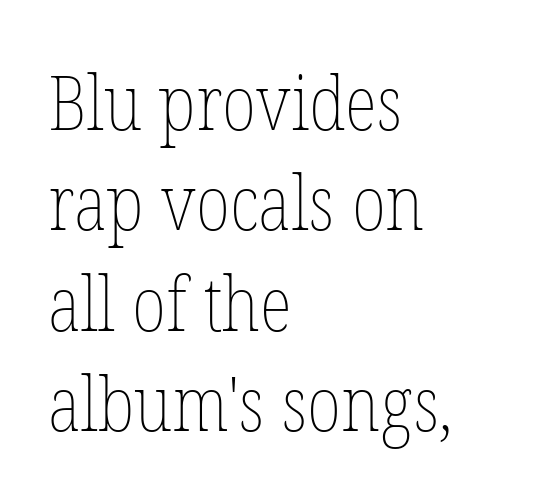
Q: Is the text bold? A: No.
Q: Is the text italic (slanted)? A: No, it is upright.
Q: Is the text underlined? A: No.
Q: How is the paragraph aligned? A: Left-aligned.
Q: Is the spacing between letters normal or unusually wide? A: Normal.
Q: Is the spacing between lines tight, normal or loose? A: Normal.
Q: Width (condensed, normal, or wide)? A: Condensed.
Q: Stroke contrast? A: Low.
Q: x-height? A: Medium.
Q: Monospaced? A: No.
